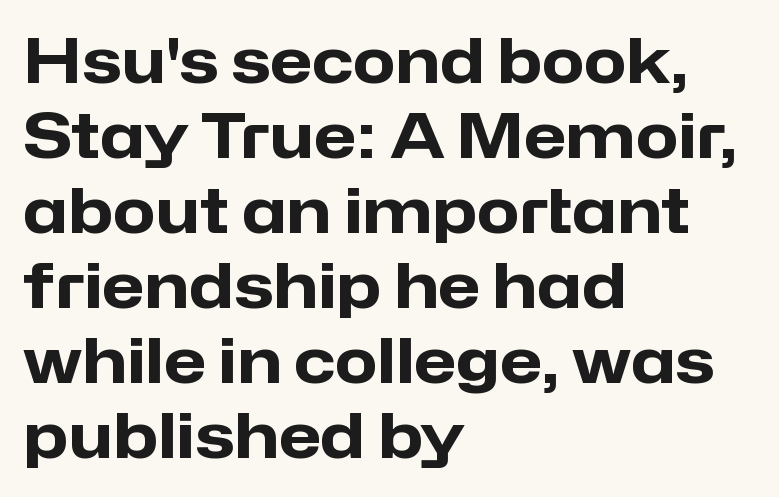
The image shows 62 px heavy sans-serif type, upright; set left-aligned, line spacing 1.21x, normal letter spacing, not underlined; low stroke contrast and a medium x-height.
